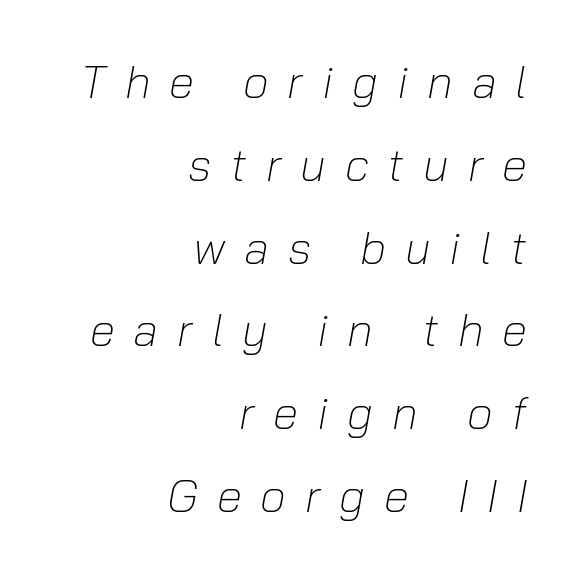
{"italic": "yes", "lean": "right", "slant_degrees": 10, "bold": "no", "weight": "light", "width": "normal", "stroke_contrast": "low", "x_height": "medium", "monospaced": "no", "underline": "no", "align": "right", "line_spacing_ratio": 1.8, "letter_spacing": "wide", "letter_spacing_em": 0.41, "glyph_px": 46}
